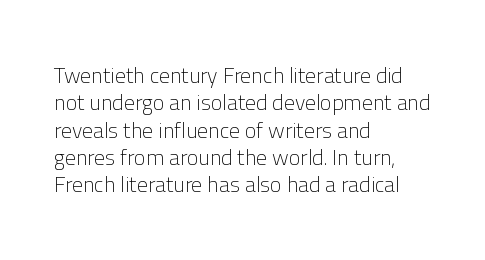
Q: Is the text bold? A: No.
Q: Is the text italic (slanted)? A: No, it is upright.
Q: Is the text underlined? A: No.
Q: How is the paragraph aligned? A: Left-aligned.
Q: Is the spacing between letters normal or unusually wide? A: Normal.
